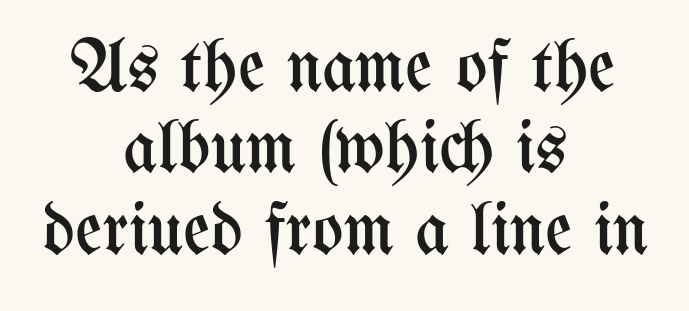
Q: Is the text bold? A: No.
Q: Is the text italic (slanted)? A: No, it is upright.
Q: Is the text underlined? A: No.
Q: How is the paragraph aligned? A: Centered.
Q: Is the spacing between letters normal or unusually wide? A: Normal.
Q: Is the spacing between lines tight, normal or loose? A: Tight.
Q: Width (condensed, normal, or wide)? A: Condensed.
Q: Stroke contrast? A: Medium.
Q: x-height? A: Medium.
Q: Monospaced? A: No.
